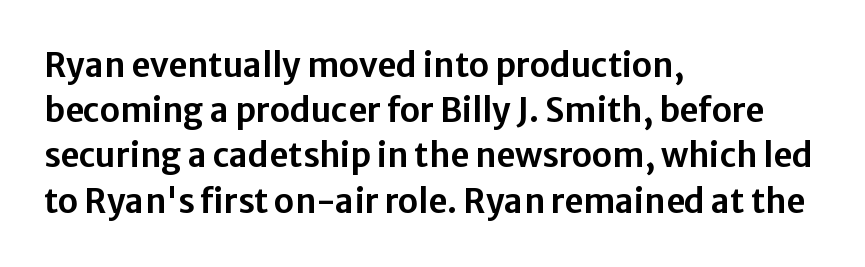
Character widths vary here, with narrow letters taking less room than wide ones. A clean baseline with only descenders dipping below it. Horizontal alignment here is leftward, the default for most running prose. How would I describe the line gaps? Plain and ordinary.
